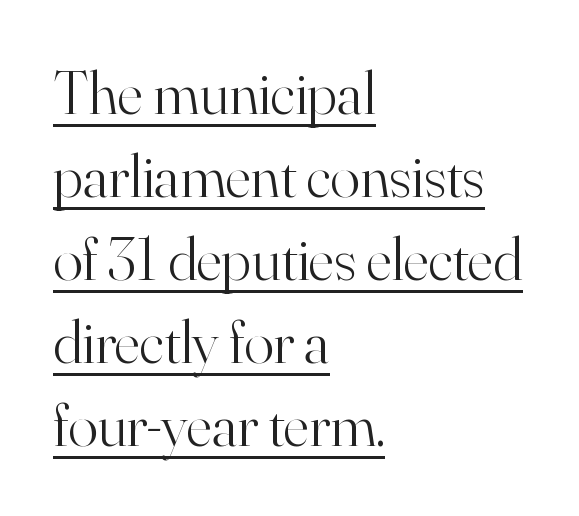
The image shows 62 px light serif type, upright; set left-aligned, normal line spacing (1.34x), normal letter spacing, underlined; high stroke contrast and a small x-height.
